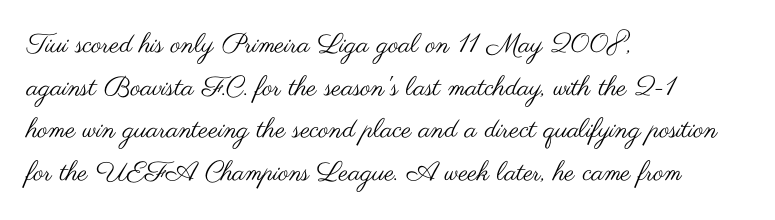
The ragged edge is on the right, which tells us the setting is flush left. Heaviness? Minimal to ordinary, like unemphasized prose. Lines of text with bare space underneath.
